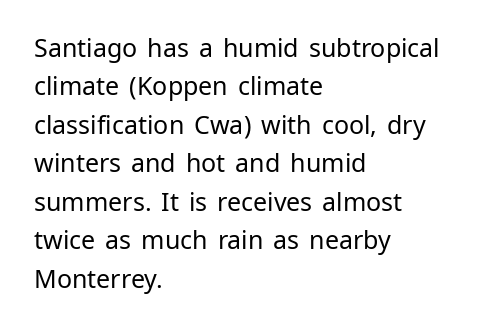
Q: Is the text bold? A: No.
Q: Is the text italic (slanted)? A: No, it is upright.
Q: Is the text underlined? A: No.
Q: How is the paragraph aligned? A: Left-aligned.
Q: Is the spacing between letters normal or unusually wide? A: Normal.
Q: Is the spacing between lines tight, normal or loose? A: Normal.
